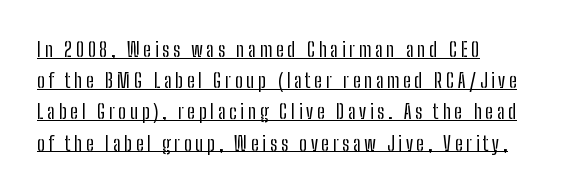
The image shows 20 px text type, upright; set left-aligned, normal line spacing (1.56x), underlined.
